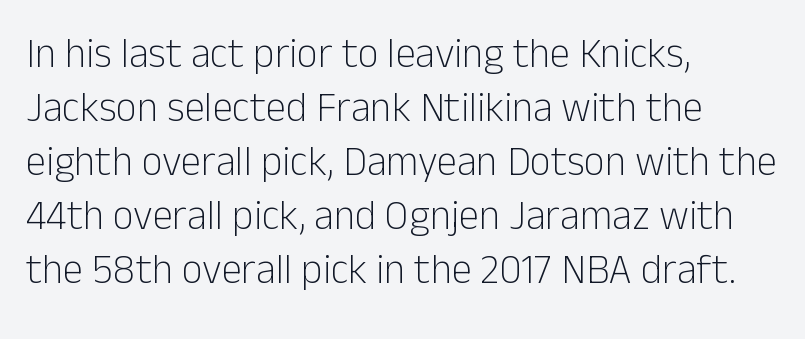
The face used here is proportionally spaced, like ordinary book or web type. Words float on clear page, feet unadorned. I'd call this a sans setting — the letters go barefoot. Tall strokes in this sample are plumb rather than angled. The face looks like a standard text weight, possibly lighter.
